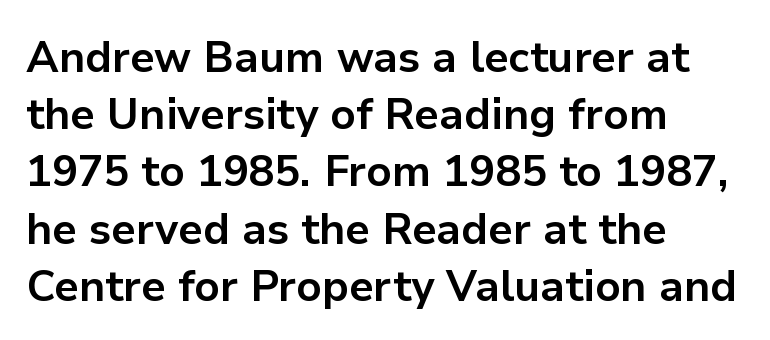
The rag falls on the right side of this text block. There is no visible air inserted between adjacent glyphs. This is the regular roman posture of the typeface. Varying glyph widths throughout — classic text-font behaviour.
